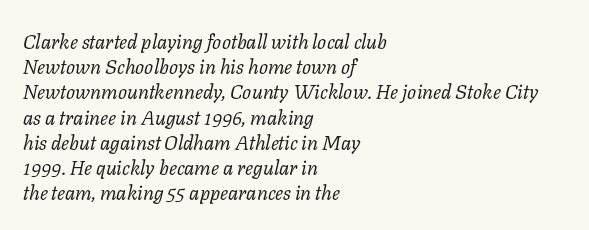
Q: Is the text bold? A: No.
Q: Is the text italic (slanted)? A: Yes, it leans right by about 11 degrees.
Q: Is the text underlined? A: No.
Q: How is the paragraph aligned? A: Left-aligned.
Q: Is the spacing between letters normal or unusually wide? A: Normal.
Q: Is the spacing between lines tight, normal or loose? A: Normal.
